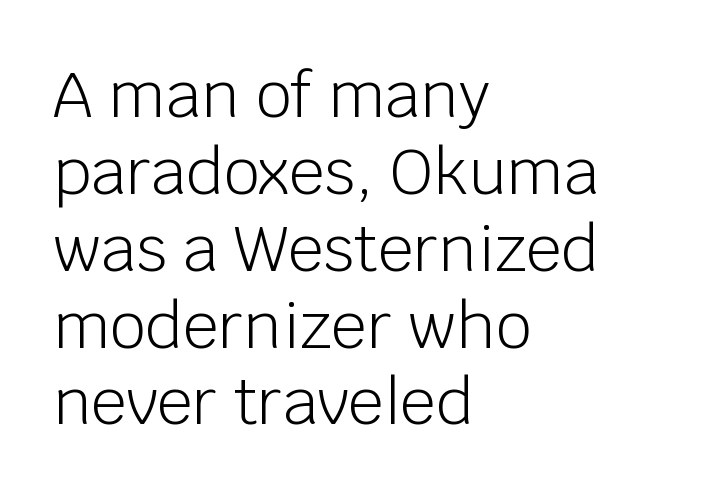
The image shows 63 px light sans-serif type, upright; set left-aligned, line spacing 1.22x, normal letter spacing, not underlined; low stroke contrast and a large x-height.
